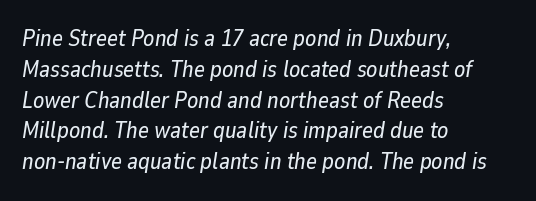
The image shows 23 px text type, italic (leaning right); set left-aligned, normal line spacing (1.34x), normal letter spacing, not underlined.
